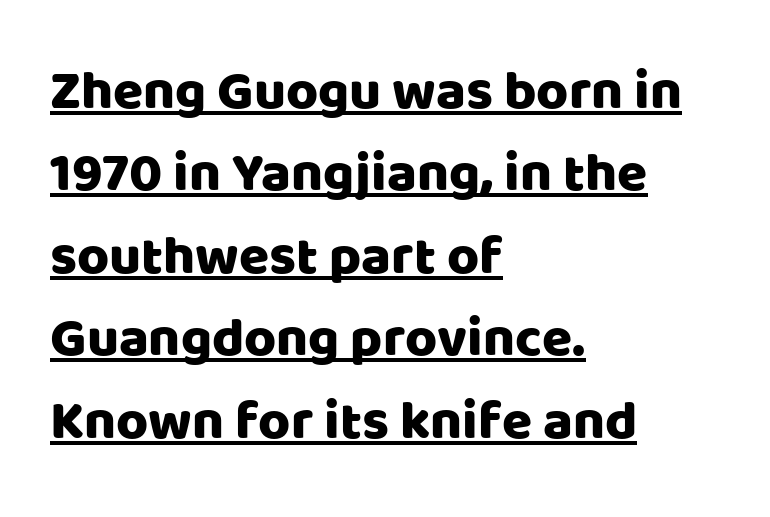
{"serif": "no", "italic": "no", "width": "normal", "stroke_contrast": "low", "x_height": "large", "monospaced": "no", "underline": "yes", "align": "left", "line_spacing": "normal", "line_spacing_ratio": 1.5, "letter_spacing": "normal", "letter_spacing_em": 0.0, "glyph_px": 55}
